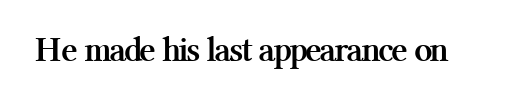
The image shows 36 px semibold serif type, upright; set normal letter spacing, not underlined; medium stroke contrast and a medium x-height.
